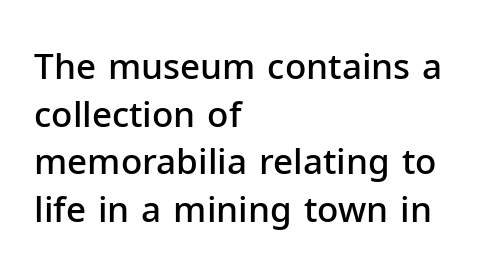
Quick note: underline off. Regarding serifs, this sample does without them. The passage shown is semibold, sitting just below true bold. You could not count columns in this text — the font is proportionally spaced. Line spacing here is normal. This is roman type, the default non-slanted kind.
